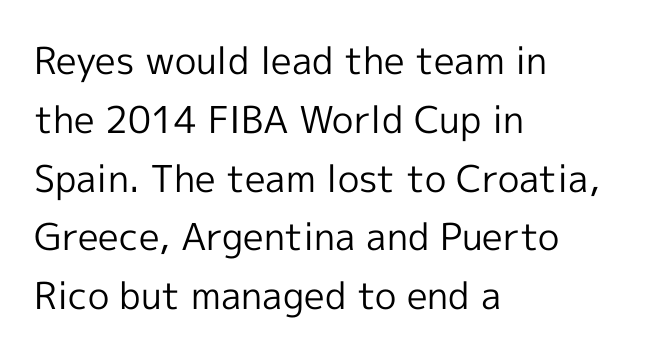
Q: Is the text bold? A: No.
Q: Is the text italic (slanted)? A: No, it is upright.
Q: Is the typeface a serif or a sans-serif typeface? A: Sans-serif.
Q: Is the text underlined? A: No.
Q: How is the paragraph aligned? A: Left-aligned.
Q: Is the spacing between letters normal or unusually wide? A: Normal.
Q: Is the spacing between lines tight, normal or loose? A: Normal.
Q: Width (condensed, normal, or wide)? A: Normal.
Q: x-height? A: Medium.
Q: Monospaced? A: No.
